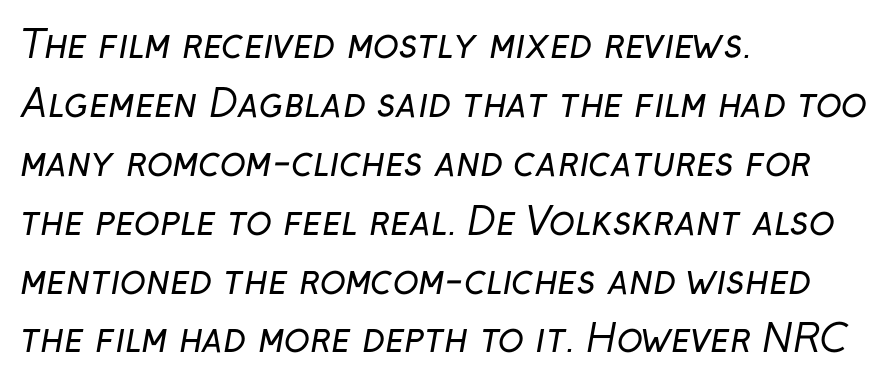
Clear beneath every line of the passage. Each new line begins a customary step beneath the previous one. Look at the tracking — it's just the regular setting, nothing added. No feet cap the strokes, marking this as sans-serif type.
